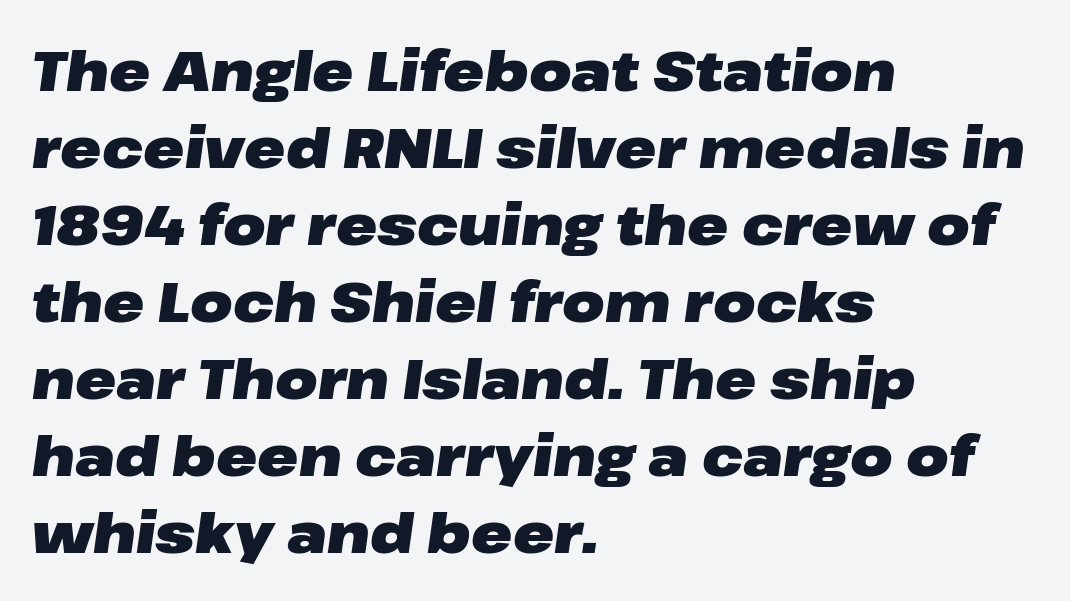
{"italic": "yes", "lean": "right", "slant_degrees": 8, "bold": "yes", "weight": "heavy", "width": "wide", "stroke_contrast": "low", "x_height": "medium", "monospaced": "no", "underline": "no", "align": "left", "line_spacing": "normal", "line_spacing_ratio": 1.4, "letter_spacing": "normal", "letter_spacing_em": 0.0, "glyph_px": 55}
